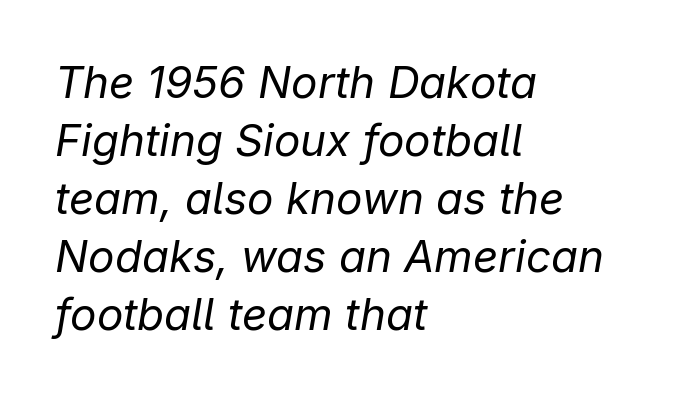
The image shows 44 px regular-weight type, italic (leaning right); set left-aligned, normal line spacing (1.32x), normal letter spacing, not underlined; low stroke contrast and a medium x-height.
